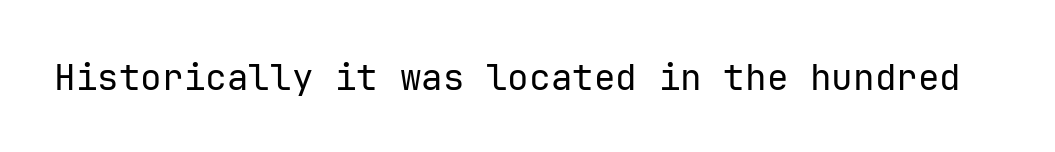
{"serif": "no", "italic": "no", "bold": "no", "weight": "regular", "width": "normal", "stroke_contrast": "low", "x_height": "medium", "monospaced": "yes", "underline": "no", "letter_spacing": "normal", "letter_spacing_em": 0.0, "glyph_px": 36}
